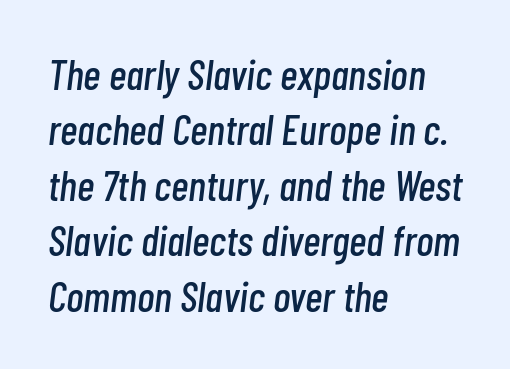
Q: Is the text italic (slanted)? A: Yes, it leans right by about 7 degrees.
Q: Is the text underlined? A: No.
Q: How is the paragraph aligned? A: Left-aligned.
Q: Is the spacing between letters normal or unusually wide? A: Normal.
Q: Is the spacing between lines tight, normal or loose? A: Normal.
Q: Width (condensed, normal, or wide)? A: Condensed.
Q: Stroke contrast? A: Low.
Q: x-height? A: Medium.
Q: Monospaced? A: No.
